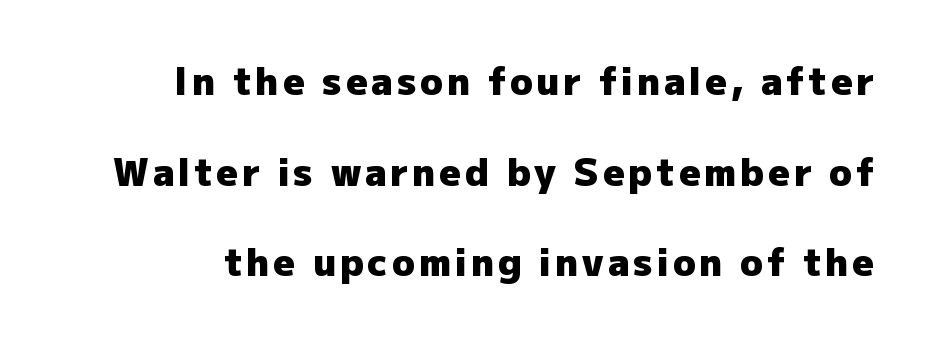
Q: Is the text bold? A: Yes.
Q: Is the text italic (slanted)? A: No, it is upright.
Q: Is the typeface a serif or a sans-serif typeface? A: Sans-serif.
Q: Is the text underlined? A: No.
Q: Is the spacing between lines tight, normal or loose? A: Loose.
Q: Width (condensed, normal, or wide)? A: Normal.
Q: Stroke contrast? A: Low.
Q: x-height? A: Medium.
Q: Monospaced? A: No.
